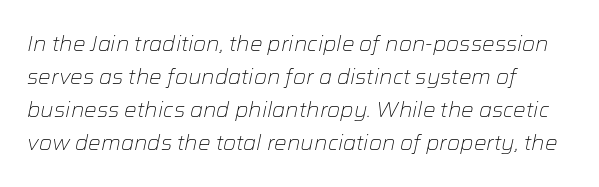
{"italic": "yes", "lean": "right", "slant_degrees": 12, "bold": "no", "underline": "no", "align": "left", "line_spacing": "normal", "line_spacing_ratio": 1.57, "letter_spacing": "normal", "letter_spacing_em": 0.0, "glyph_px": 21}
